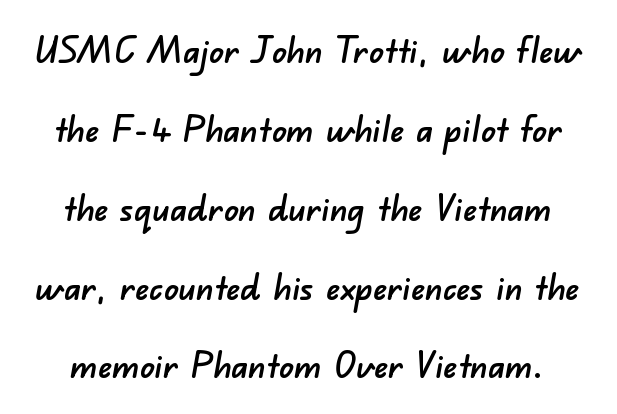
Q: Is the typeface a serif or a sans-serif typeface? A: Sans-serif.
Q: Is the text underlined? A: No.
Q: Is the spacing between letters normal or unusually wide? A: Normal.
Q: Is the spacing between lines tight, normal or loose? A: Loose.
Q: Width (condensed, normal, or wide)? A: Normal.
Q: Stroke contrast? A: Low.
Q: x-height? A: Small.
Q: Monospaced? A: No.
